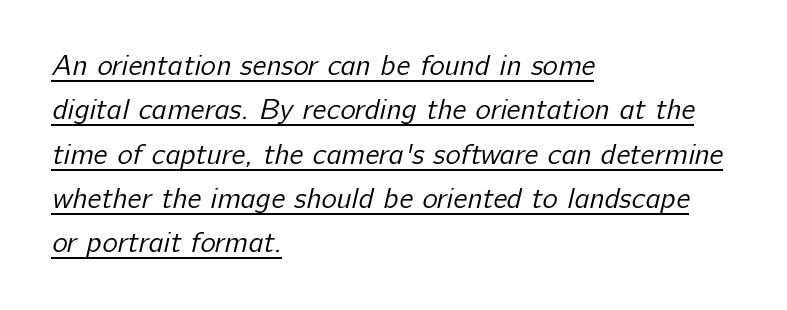
A rule runs beneath these lines of type. The font family rendered here belongs to the sans-serif group. Notice how the passage keeps a crisp vertical edge on the left only. Letter spacing: default. Regarding leading, the lines here are spaced in the standard way. The letters advance in unequal steps, a hallmark of proportional type.
